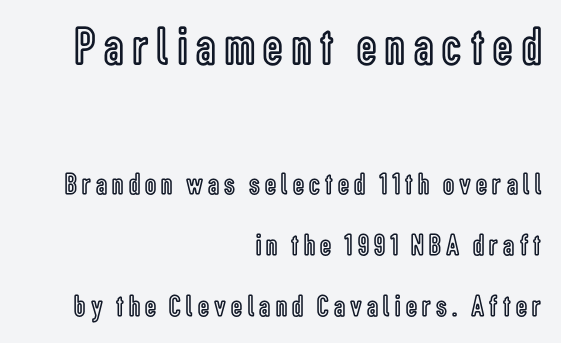
The image shows 54 px condensed type, upright; set right-aligned, loose line spacing (1.96x), not underlined; the first (top) block is 1.74x larger; a medium x-height.
